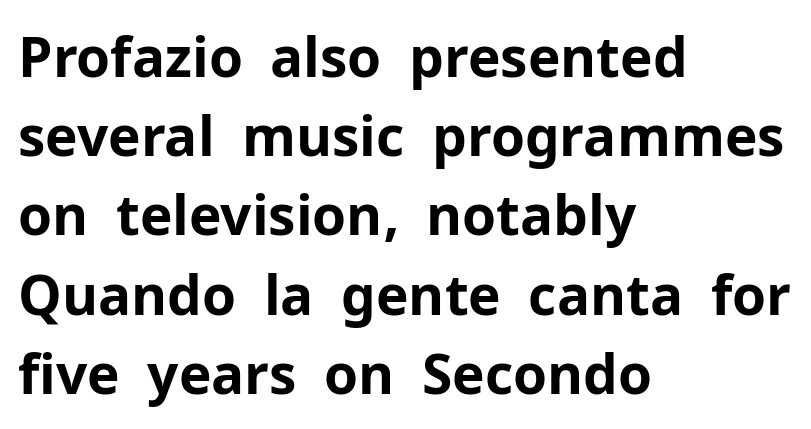
Q: Is the text bold? A: Yes.
Q: Is the text italic (slanted)? A: No, it is upright.
Q: Is the typeface a serif or a sans-serif typeface? A: Sans-serif.
Q: Is the text underlined? A: No.
Q: How is the paragraph aligned? A: Left-aligned.
Q: Is the spacing between letters normal or unusually wide? A: Normal.
Q: Is the spacing between lines tight, normal or loose? A: Normal.
Q: Width (condensed, normal, or wide)? A: Normal.
Q: Stroke contrast? A: Low.
Q: x-height? A: Medium.
Q: Monospaced? A: No.
